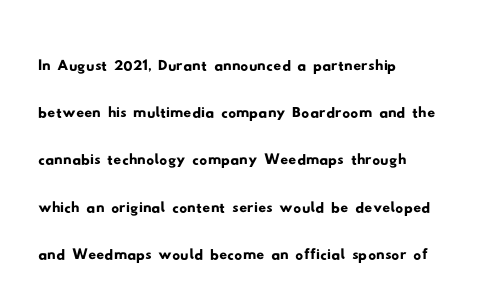
{"serif": "no", "width": "wide", "stroke_contrast": "low", "x_height": "small", "monospaced": "no", "underline": "no", "align": "left", "line_spacing_ratio": 1.21, "letter_spacing": "normal", "letter_spacing_em": 0.0, "glyph_px": 39}
